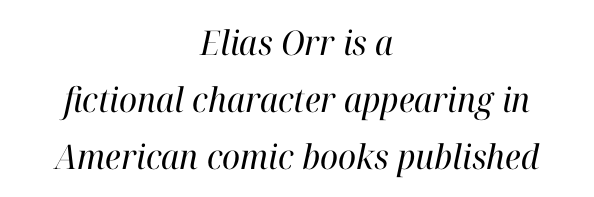
The image shows 34 px regular-weight serif type, italic (leaning right); set centered, normal line spacing (1.67x), normal letter spacing, not underlined; high stroke contrast and a medium x-height.
